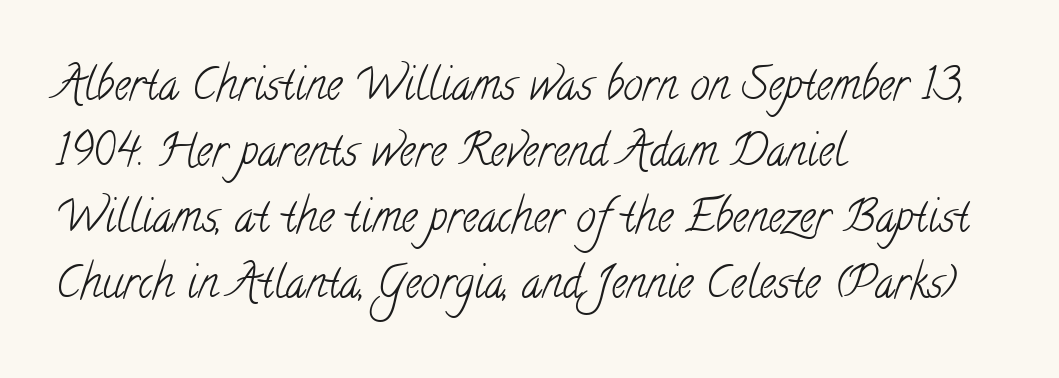
Q: Is the text bold? A: No.
Q: Is the typeface a serif or a sans-serif typeface? A: Serif.
Q: Is the text underlined? A: No.
Q: How is the paragraph aligned? A: Left-aligned.
Q: Is the spacing between letters normal or unusually wide? A: Normal.
Q: Is the spacing between lines tight, normal or loose? A: Normal.
Q: Width (condensed, normal, or wide)? A: Condensed.
Q: Stroke contrast? A: Low.
Q: x-height? A: Small.
Q: Monospaced? A: No.
